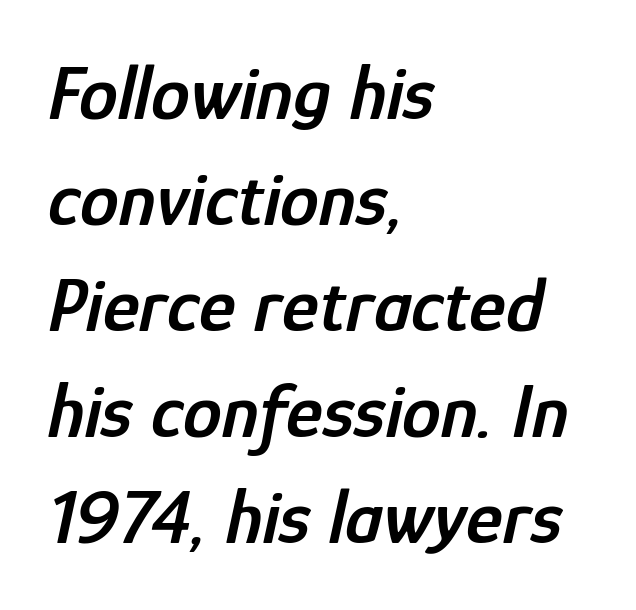
Q: Is the text bold? A: Semi-bold.
Q: Is the text italic (slanted)? A: Yes, it leans right by about 12 degrees.
Q: Is the text underlined? A: No.
Q: How is the paragraph aligned? A: Left-aligned.
Q: Is the spacing between letters normal or unusually wide? A: Normal.
Q: Is the spacing between lines tight, normal or loose? A: Normal.
Q: Width (condensed, normal, or wide)? A: Condensed.
Q: Stroke contrast? A: Low.
Q: x-height? A: Medium.
Q: Monospaced? A: No.
